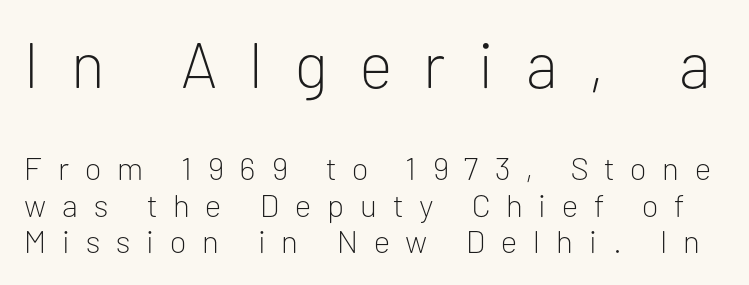
No letter is thick-stroked: the sample isn't bold. Here the first block reads like a headline and the second like body copy. Tracking value appears strongly positive — letters spread wide. The letters carry no serifs — their stems end cleanly without finishing strokes. Think of a printed novel: that variable character pitch is what you see here.
